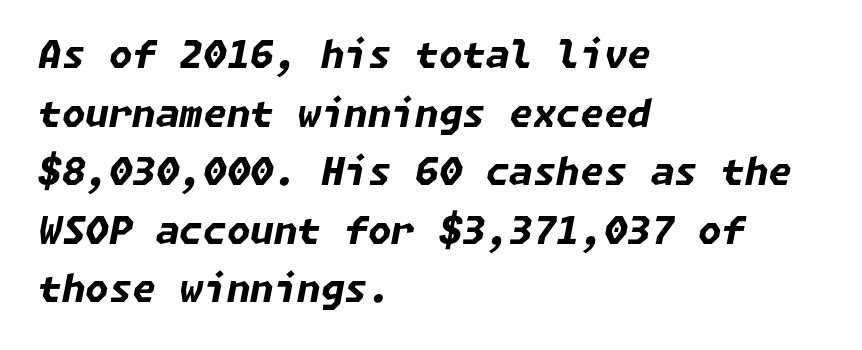
Q: Is the text bold? A: Yes.
Q: Is the text italic (slanted)? A: Yes, it leans right by about 11 degrees.
Q: Is the text underlined? A: No.
Q: How is the paragraph aligned? A: Left-aligned.
Q: Is the spacing between letters normal or unusually wide? A: Normal.
Q: Is the spacing between lines tight, normal or loose? A: Normal.
Q: Width (condensed, normal, or wide)? A: Normal.
Q: Stroke contrast? A: Low.
Q: x-height? A: Medium.
